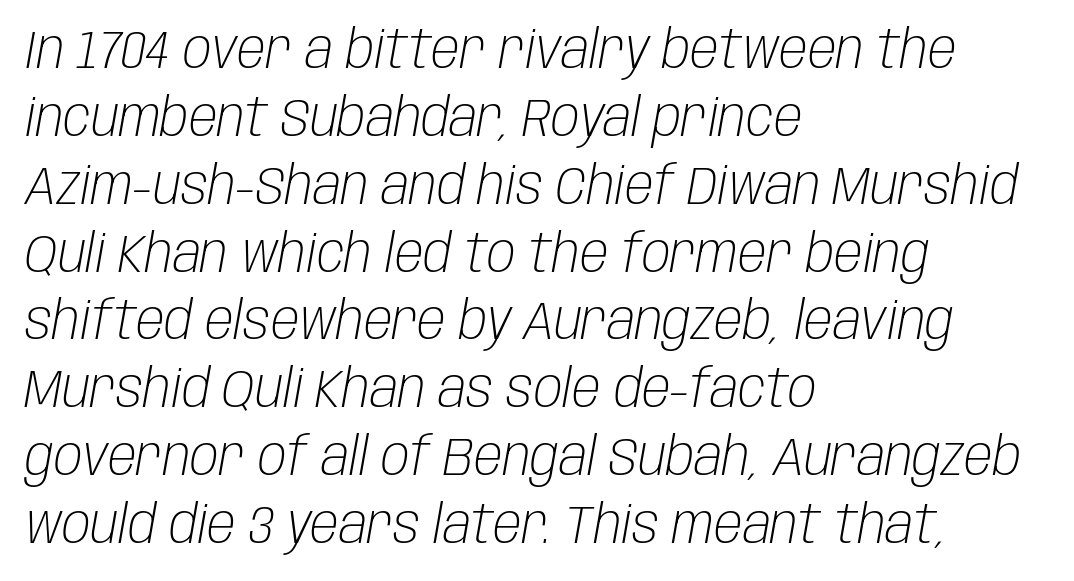
Line starts are locked; line ends wander. Bare-footed words on every line. Look at the tracking — it's just the regular setting, nothing added. A typesetter would call this proportional, since set widths differ per character.
